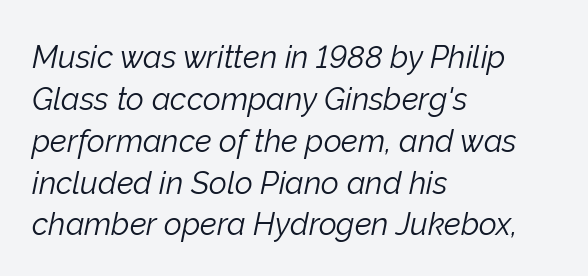
The image shows 31 px light type, italic (leaning right); set left-aligned, normal line spacing (1.35x), normal letter spacing, not underlined; low stroke contrast and a medium x-height.
